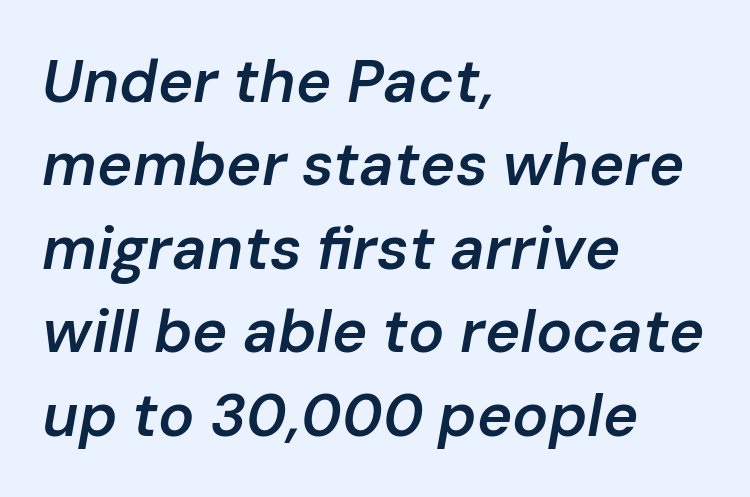
{"italic": "yes", "lean": "right", "slant_degrees": 10, "bold": "semi", "weight": "semibold", "width": "normal", "stroke_contrast": "low", "x_height": "medium", "monospaced": "no", "underline": "no", "align": "left", "line_spacing": "normal", "line_spacing_ratio": 1.39, "letter_spacing": "normal", "letter_spacing_em": 0.0, "glyph_px": 60}
